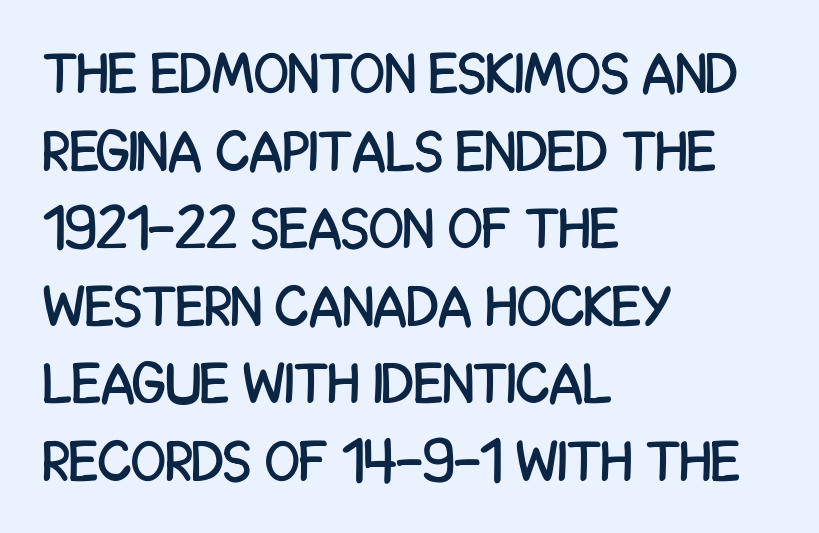
Here the designer chose a conventional face with non-uniform glyph widths. Observe the ordinary spacing: letters are neighbours, not strangers. Upright lettering throughout. Vertically, the passage feels balanced, rows spaced as you'd expect. Left-aligned paragraph, ragged on the right. The space directly below the letters is spotless.
